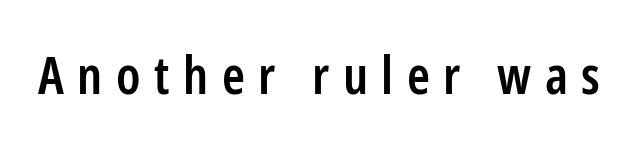
{"serif": "no", "italic": "no", "bold": "semi", "weight": "semibold", "width": "condensed", "stroke_contrast": "low", "x_height": "medium", "monospaced": "no", "underline": "no", "letter_spacing": "wide", "letter_spacing_em": 0.26, "glyph_px": 52}
